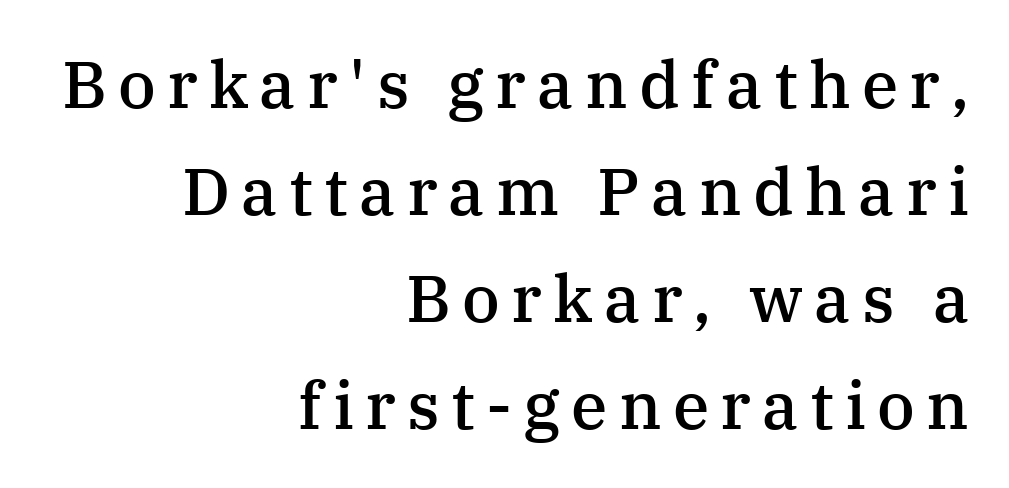
The rendering uses a moderate line-height, typical for paragraphs. Check the space under the baseline: it is left empty. What weight is shown? A semibold, between regular and bold. Tall strokes in this sample are plumb rather than angled.
